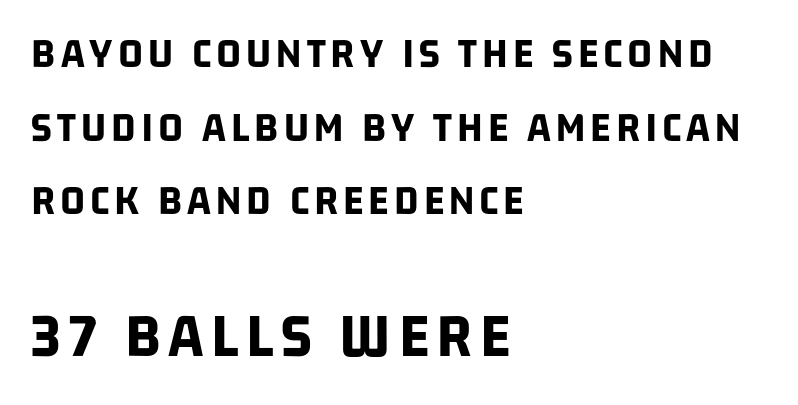
Does the weight exceed regular? Yes, all the way to bold. Leftover space on each line is placed entirely after the last word. Whoever set this made the second block the dominant, larger element. Beneath every word, the page is bare. Note: no serifs on the glyphs.
